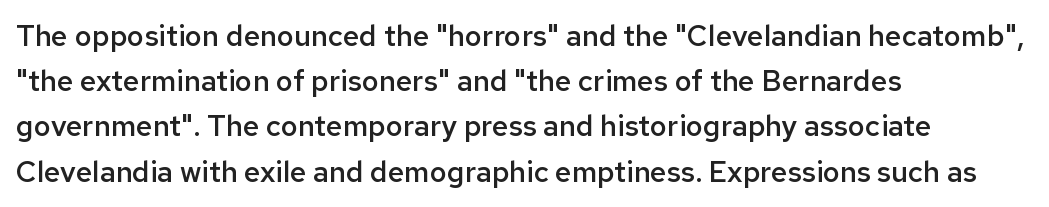
{"serif": "no", "italic": "no", "bold": "semi", "weight": "semibold", "width": "normal", "stroke_contrast": "low", "x_height": "medium", "monospaced": "no", "underline": "no", "align": "left", "line_spacing": "normal", "line_spacing_ratio": 1.56, "letter_spacing": "normal", "letter_spacing_em": 0.0, "glyph_px": 29}
